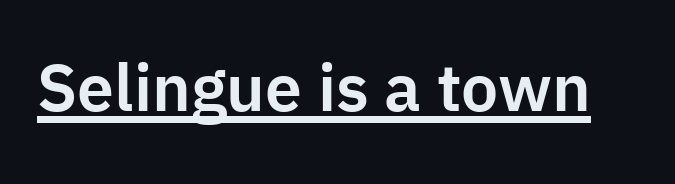
The typography opts for an upright posture over an oblique one. A typesetter would call this zero additional tracking. Serifs: no, the terminals of the letterforms are clean. Spacing verdict: proportional, widths tailored to each character. The rendered words wear a rule along their underside.
